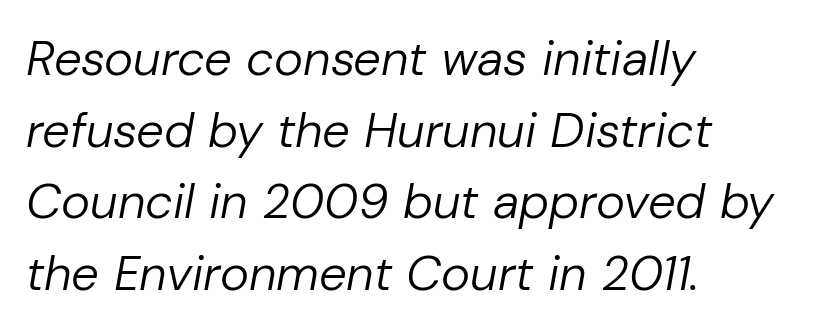
Is the type slanted? Yes — the strokes lean at a clear angle. Spacing verdict: proportional, widths tailored to each character. Each row of text sits above clean, open space. The block of text has a typical density, with ordinary space between rows.
